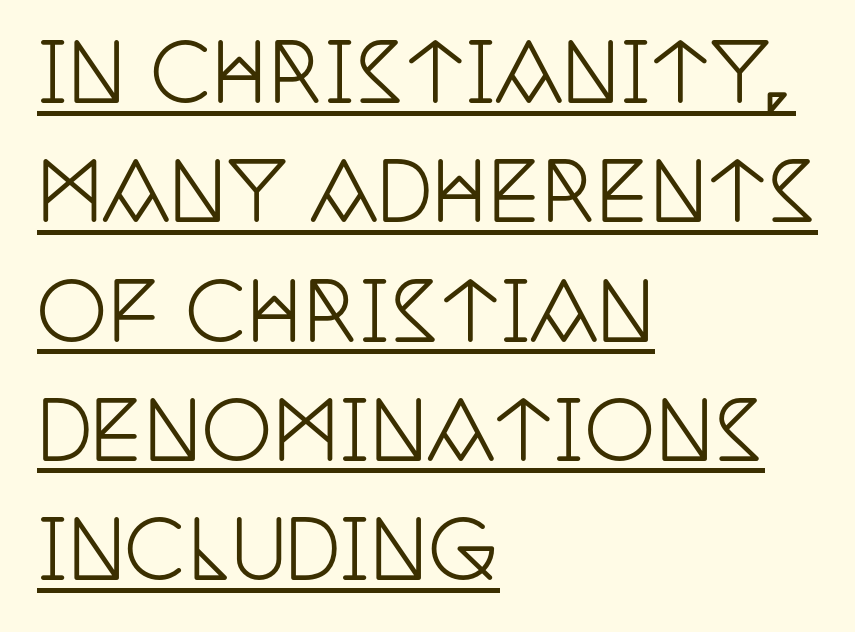
Q: Is the text italic (slanted)? A: No, it is upright.
Q: Is the typeface a serif or a sans-serif typeface? A: Serif.
Q: Is the text underlined? A: Yes.
Q: How is the paragraph aligned? A: Left-aligned.
Q: Is the spacing between letters normal or unusually wide? A: Normal.
Q: Is the spacing between lines tight, normal or loose? A: Normal.
Q: Width (condensed, normal, or wide)? A: Condensed.
Q: Stroke contrast? A: Low.
Q: x-height? A: Large.
Q: Monospaced? A: No.
